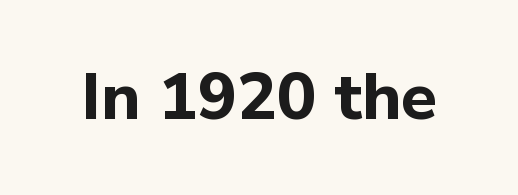
The image shows 66 px bold sans-serif type, upright; set normal letter spacing, not underlined; low stroke contrast and a medium x-height.
